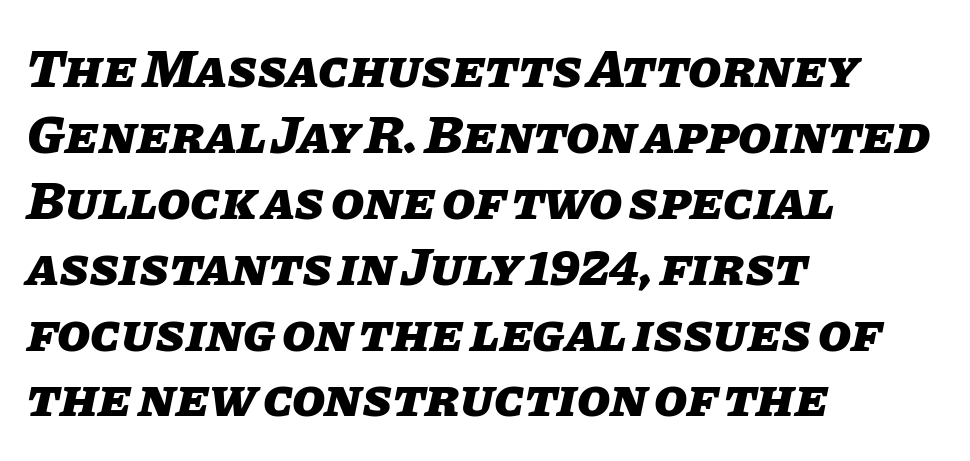
Q: Is the text bold? A: Yes.
Q: Is the text italic (slanted)? A: Yes, it leans right by about 11 degrees.
Q: Is the text underlined? A: No.
Q: How is the paragraph aligned? A: Left-aligned.
Q: Is the spacing between letters normal or unusually wide? A: Normal.
Q: Width (condensed, normal, or wide)? A: Normal.
Q: Stroke contrast? A: Low.
Q: x-height? A: Large.
Q: Monospaced? A: No.
